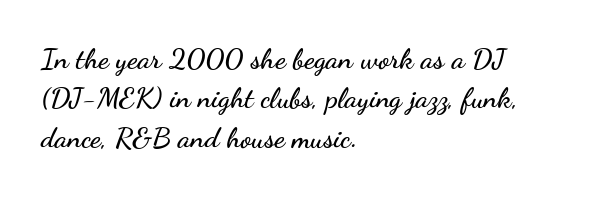
Q: Is the text italic (slanted)? A: Yes.
Q: Is the typeface a serif or a sans-serif typeface? A: Sans-serif.
Q: Is the text underlined? A: No.
Q: How is the paragraph aligned? A: Left-aligned.
Q: Is the spacing between letters normal or unusually wide? A: Normal.
Q: Is the spacing between lines tight, normal or loose? A: Normal.
Q: Width (condensed, normal, or wide)? A: Wide.
Q: Stroke contrast? A: Low.
Q: x-height? A: Small.
Q: Monospaced? A: No.
